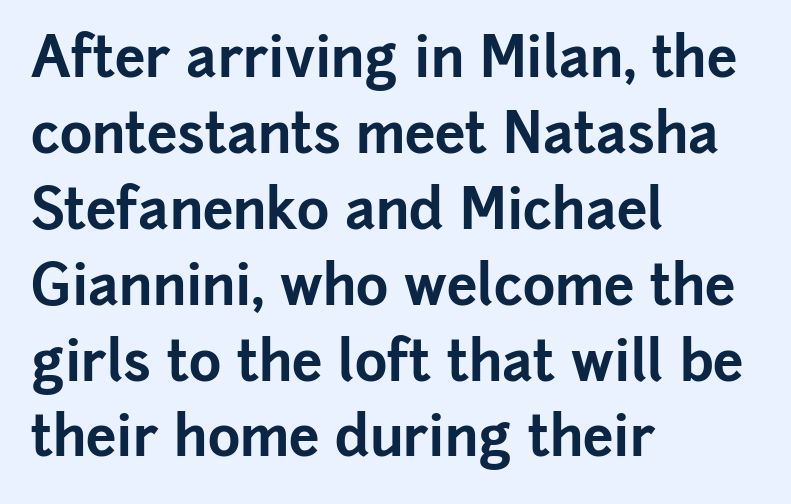
Whoever set this chose a conventional vertical rhythm. Spacing between characters is what you'd get straight out of the box. You could not count columns in this text — the font is proportionally spaced. Characters remain perfectly vertical along every line. In terms of letterform style, serifs are entirely absent. Glance below the letters and you will spot only blank space.
